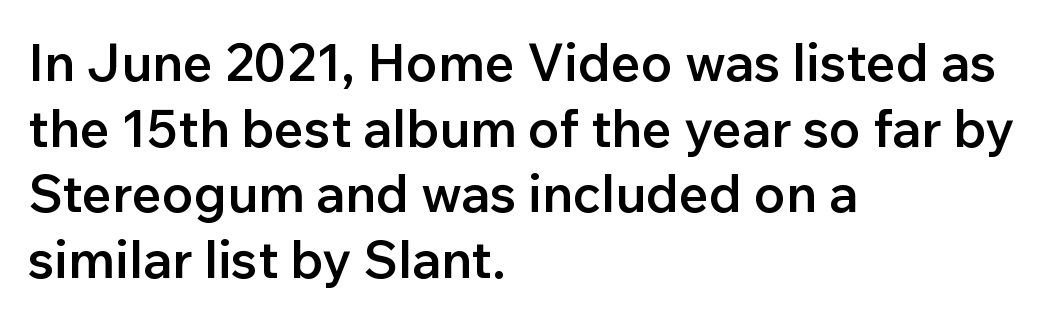
These lines carry some extra weight — a demibold, not a full bold. Inter-character spacing is left at the font's built-in metrics. Casual observation: everything's shoved over to the left. Nobody drew a line under any word here.
